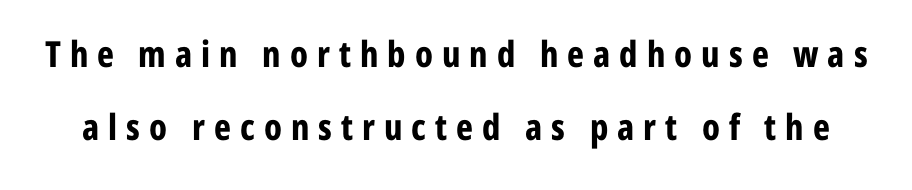
This sample uses an upright cut, with every glyph sitting square on the baseline. The space between consecutive lines is lavish. The sample has been set heavy, in full bold. Underline: absent.
